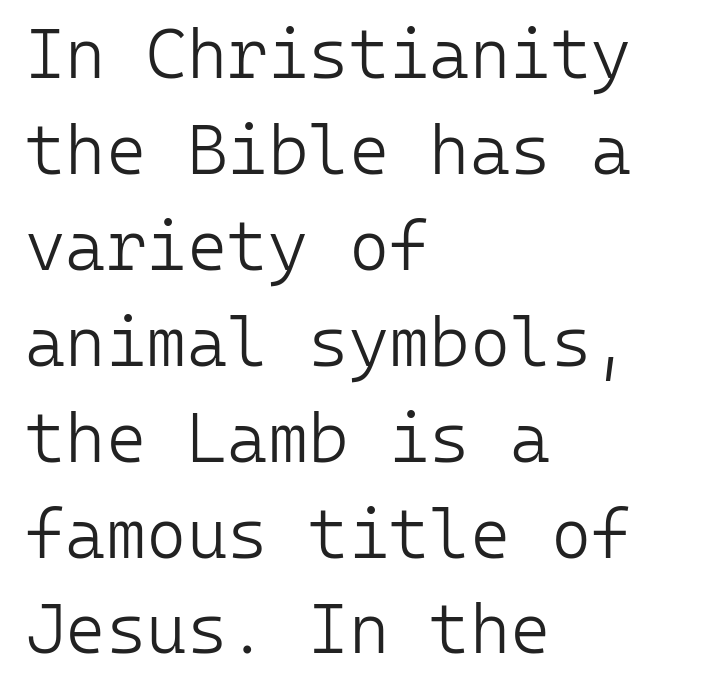
{"serif": "no", "italic": "no", "bold": "no", "weight": "light", "width": "normal", "stroke_contrast": "low", "x_height": "medium", "monospaced": "yes", "underline": "no", "align": "left", "line_spacing": "normal", "line_spacing_ratio": 1.39, "letter_spacing": "normal", "letter_spacing_em": 0.0, "glyph_px": 69}
